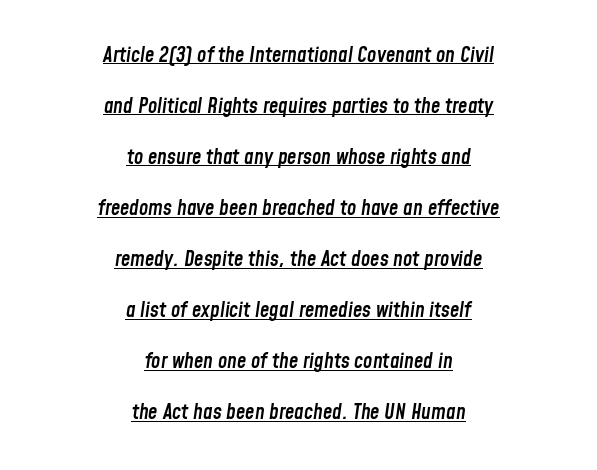
Q: Is the text bold? A: Semi-bold.
Q: Is the text italic (slanted)? A: Yes, it leans right by about 8 degrees.
Q: Is the text underlined? A: Yes.
Q: How is the paragraph aligned? A: Centered.
Q: Is the spacing between letters normal or unusually wide? A: Normal.
Q: Is the spacing between lines tight, normal or loose? A: Loose.
